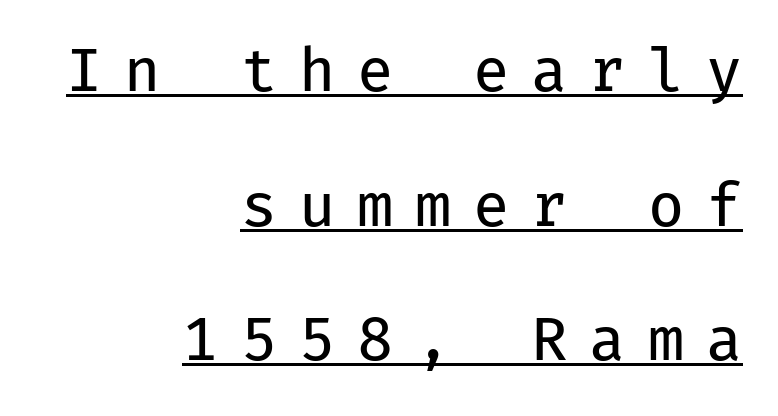
The image shows 59 px regular-weight sans-serif type, upright, monospaced; set right-aligned, loose line spacing (2.28x), unusually wide letter spacing (+0.37 em), underlined; low stroke contrast and a medium x-height.
